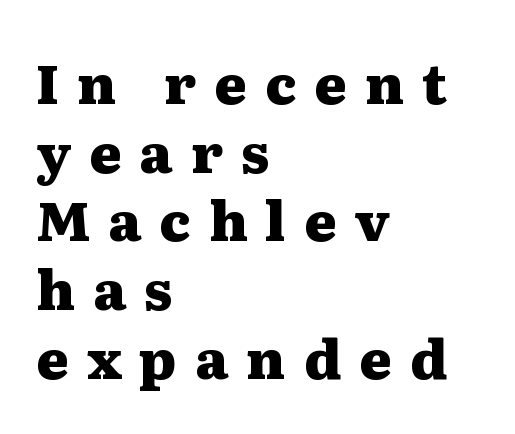
These lines are set flush left with a ragged right edge. The gaps between neighbouring characters are conspicuously large. Quick note: not italic, upright. Is this a fixed-width face? No — the glyphs have proportional, varying widths.
